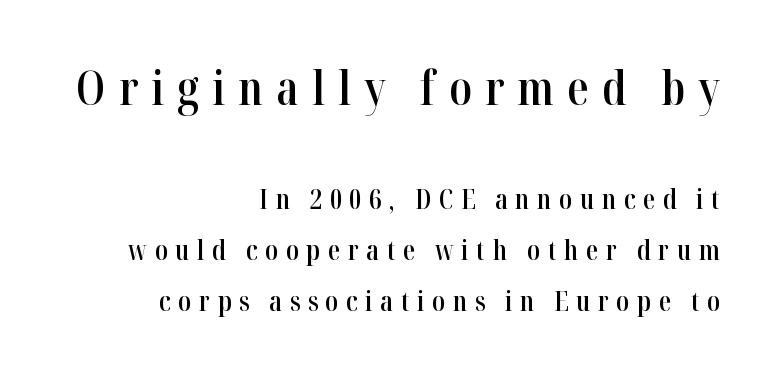
Q: Is the text bold? A: Semi-bold.
Q: Is the text italic (slanted)? A: No, it is upright.
Q: Is the typeface a serif or a sans-serif typeface? A: Serif.
Q: Is the text underlined? A: No.
Q: How is the paragraph aligned? A: Right-aligned.
Q: Is the spacing between letters normal or unusually wide? A: Unusually wide.
Q: Which block of text is set in a larger size, the first (top) or the second (bottom)? A: The first (top) one.
Q: Width (condensed, normal, or wide)? A: Condensed.
Q: Stroke contrast? A: High.
Q: x-height? A: Medium.
Q: Monospaced? A: No.
